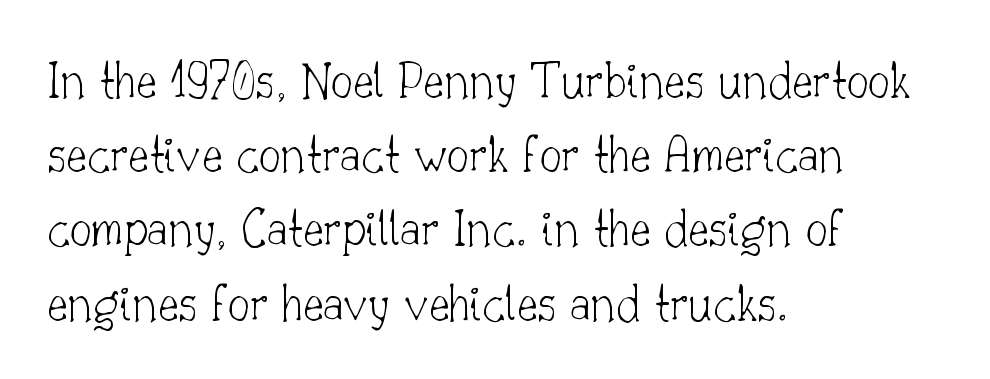
Q: Is the text bold? A: No.
Q: Is the text italic (slanted)? A: No, it is upright.
Q: Is the typeface a serif or a sans-serif typeface? A: Serif.
Q: Is the text underlined? A: No.
Q: How is the paragraph aligned? A: Left-aligned.
Q: Is the spacing between letters normal or unusually wide? A: Normal.
Q: Is the spacing between lines tight, normal or loose? A: Normal.
Q: Width (condensed, normal, or wide)? A: Normal.
Q: Stroke contrast? A: Low.
Q: x-height? A: Small.
Q: Monospaced? A: No.
